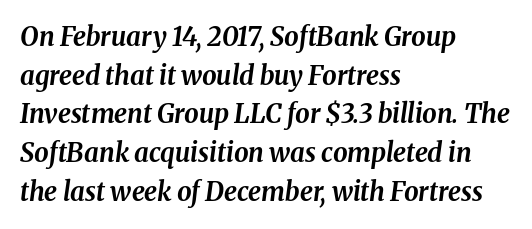
The image shows 26 px bold type, italic (leaning right); set left-aligned, normal line spacing (1.49x), normal letter spacing, not underlined.
